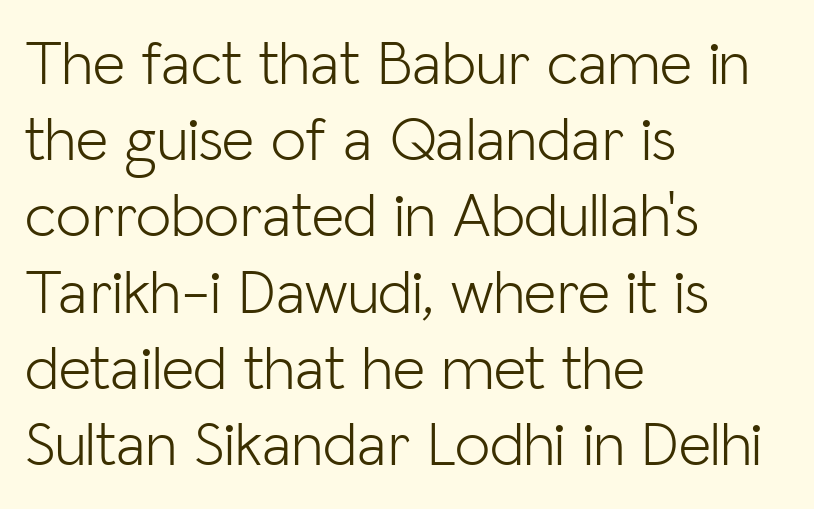
The image shows 63 px light sans-serif type, upright; set left-aligned, line spacing 1.21x, normal letter spacing, not underlined; low stroke contrast and a medium x-height.
